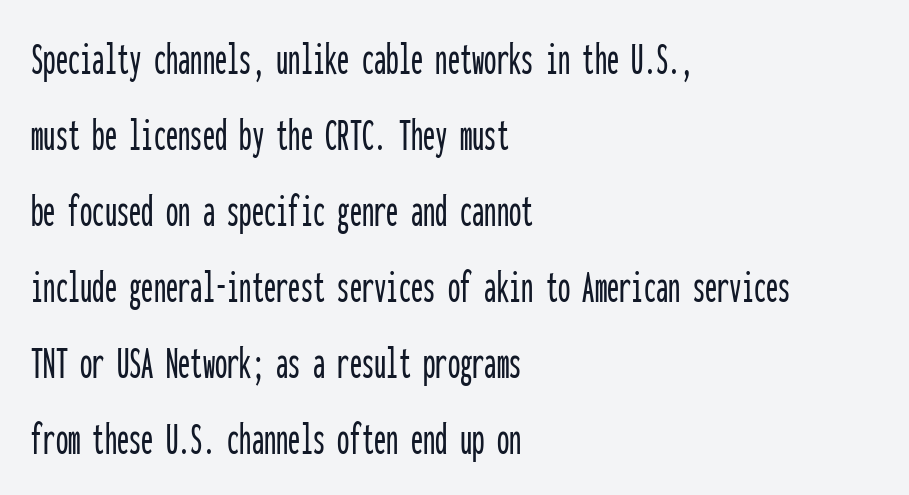
You could count columns in this text — the font is strictly monospaced. The gaps between neighbouring characters are ordinary and unremarkable. These lines are set flush left with a ragged right edge. Vertical spacing — default.
